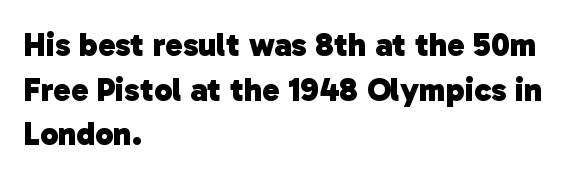
{"serif": "no", "bold": "yes", "weight": "heavy", "width": "normal", "stroke_contrast": "low", "x_height": "medium", "monospaced": "no", "underline": "no", "align": "left", "line_spacing": "normal", "line_spacing_ratio": 1.35, "letter_spacing": "normal", "letter_spacing_em": 0.0, "glyph_px": 33}
